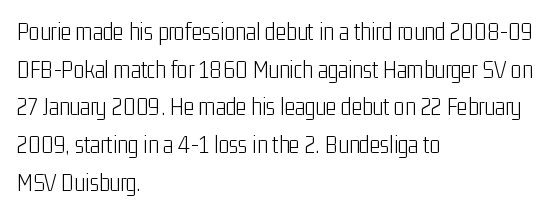
Q: Is the text bold? A: No.
Q: Is the text italic (slanted)? A: No, it is upright.
Q: Is the text underlined? A: No.
Q: How is the paragraph aligned? A: Left-aligned.
Q: Is the spacing between letters normal or unusually wide? A: Normal.
Q: Is the spacing between lines tight, normal or loose? A: Normal.
